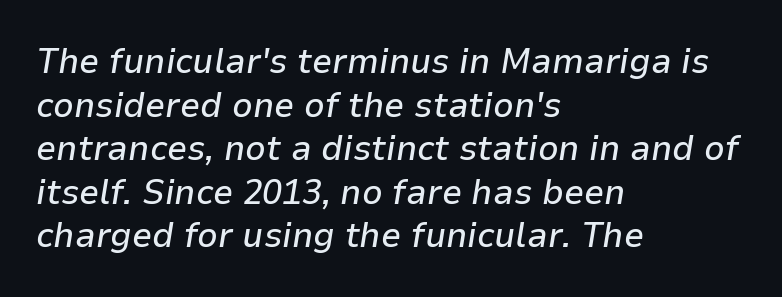
Q: Is the text italic (slanted)? A: Yes, it leans right by about 9 degrees.
Q: Is the text underlined? A: No.
Q: How is the paragraph aligned? A: Left-aligned.
Q: Is the spacing between letters normal or unusually wide? A: Normal.
Q: Width (condensed, normal, or wide)? A: Normal.
Q: Stroke contrast? A: Low.
Q: x-height? A: Medium.
Q: Monospaced? A: No.
